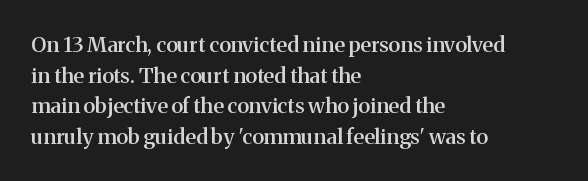
Q: Is the text bold? A: Semi-bold.
Q: Is the text italic (slanted)? A: No, it is upright.
Q: Is the text underlined? A: No.
Q: How is the paragraph aligned? A: Left-aligned.
Q: Is the spacing between letters normal or unusually wide? A: Normal.
Q: Is the spacing between lines tight, normal or loose? A: Normal.
